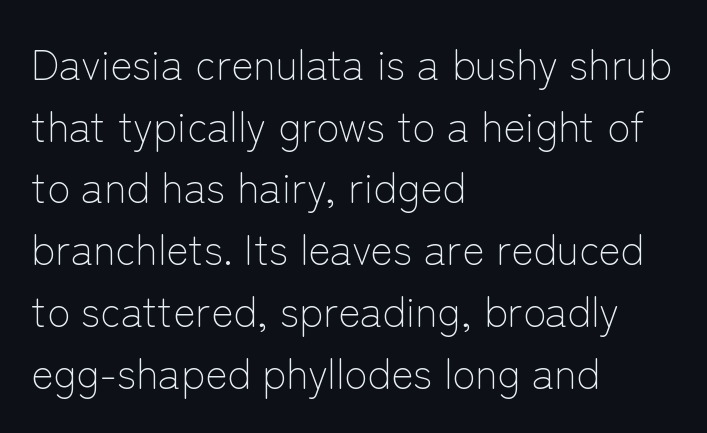
{"serif": "no", "italic": "no", "bold": "no", "weight": "light", "width": "normal", "stroke_contrast": "low", "x_height": "medium", "monospaced": "no", "underline": "no", "align": "left", "line_spacing": "normal", "line_spacing_ratio": 1.47, "letter_spacing": "normal", "letter_spacing_em": 0.0, "glyph_px": 42}
